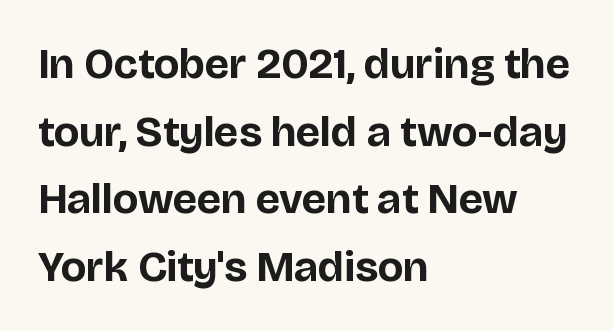
Q: Is the text bold? A: Yes.
Q: Is the text italic (slanted)? A: No, it is upright.
Q: Is the typeface a serif or a sans-serif typeface? A: Sans-serif.
Q: Is the text underlined? A: No.
Q: How is the paragraph aligned? A: Left-aligned.
Q: Is the spacing between letters normal or unusually wide? A: Normal.
Q: Is the spacing between lines tight, normal or loose? A: Normal.
Q: Width (condensed, normal, or wide)? A: Normal.
Q: Stroke contrast? A: Low.
Q: x-height? A: Large.
Q: Monospaced? A: No.
